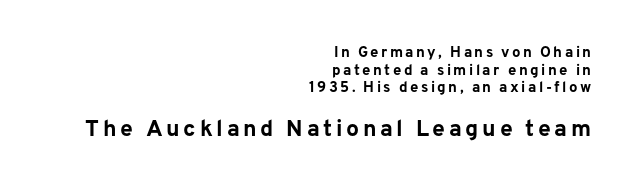
{"italic": "no", "bold": "yes", "underline": "no", "align": "right", "line_spacing_ratio": 1.18, "larger_block": "second", "size_ratio": 1.53, "glyph_px": 23}
